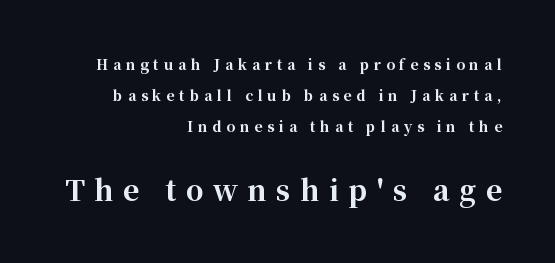
The image shows 28 px bold serif type, upright; set right-aligned, loose line spacing (2.2x), unusually wide letter spacing (+0.34 em), not underlined; the second (bottom) block is 2.0x larger; high stroke contrast and a medium x-height.
